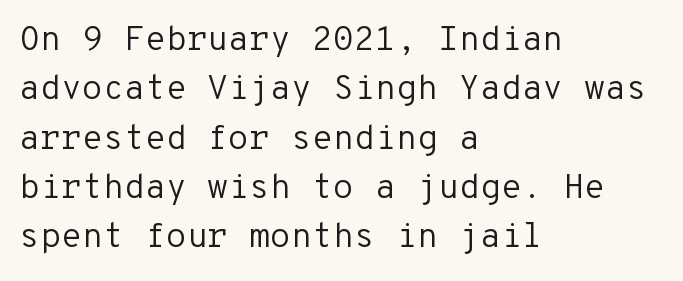
Lines of text with bare space underneath. The passage shown is typeset with a sans-serif family. The font is comparable to plain body text, perhaps lighter. No italicization has been applied; the sample stays upright. Here the designer chose a console-style face with uniform glyph widths.
